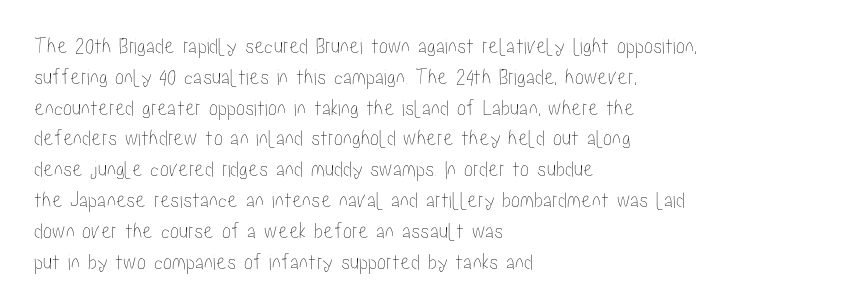
The glyphs are unaccompanied by any horizontal stroke below them. Quick note: not italic, upright. Each word holds together tightly as a unit, with standard inter-letter gaps. The paragraph shown leans on its left margin. Does the leading feel generous? No, just average.
